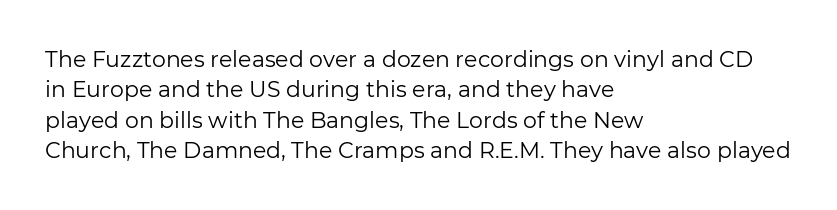
A quiet, ordinary-to-light weight characterises the typeface. The text block is weighted toward the left margin, trailing off unevenly rightward. This rendering leaves character spacing at its baseline value. Characters remain perfectly vertical along every line. The strip under each line holds only bare page.
